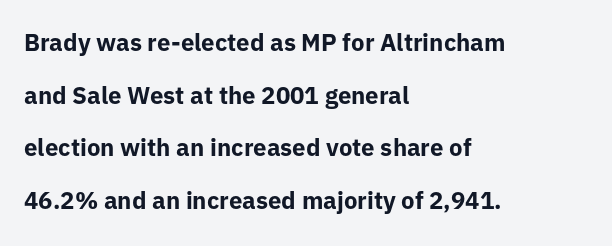
{"italic": "no", "bold": "yes", "underline": "no", "align": "left", "line_spacing": "loose", "line_spacing_ratio": 2.19, "letter_spacing": "normal", "letter_spacing_em": 0.0, "glyph_px": 24}
